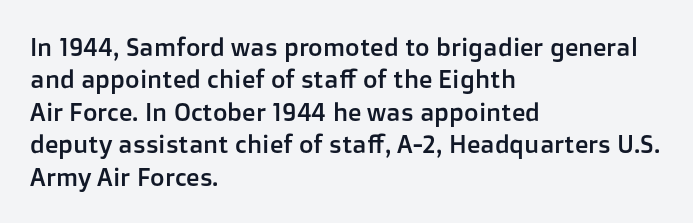
The image shows 25 px text type, upright; set left-aligned, normal line spacing (1.3x), normal letter spacing, not underlined.
